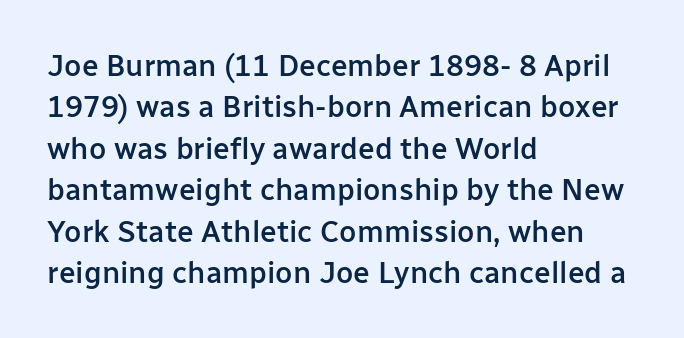
The words here are not underlined. Is the block centered? No — it sits flush against the left margin. This sample keeps an unexceptional amount of space between lines. Vertical strokes here are truly vertical.
